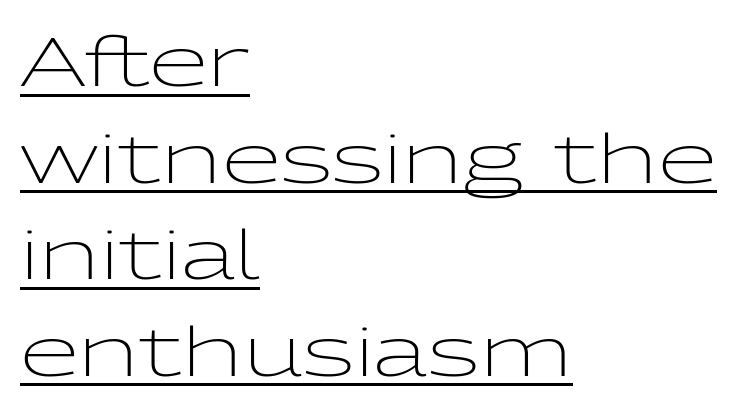
The rows are spaced the way most documents space them. Standard letterfit; no display-style spreading of the glyphs. Upright lettering throughout. Grotesque or geometric, the face here clearly has no serifs. Note the varied advance widths — an 'i' is clearly narrower than an 'm'.
